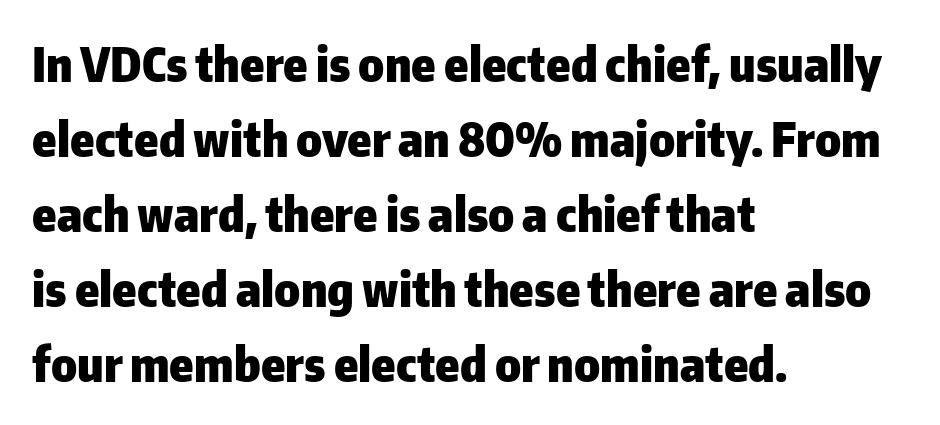
Q: Is the text bold? A: Yes.
Q: Is the text italic (slanted)? A: No, it is upright.
Q: Is the typeface a serif or a sans-serif typeface? A: Sans-serif.
Q: Is the text underlined? A: No.
Q: How is the paragraph aligned? A: Left-aligned.
Q: Is the spacing between letters normal or unusually wide? A: Normal.
Q: Is the spacing between lines tight, normal or loose? A: Normal.
Q: Width (condensed, normal, or wide)? A: Normal.
Q: Stroke contrast? A: Low.
Q: x-height? A: Medium.
Q: Monospaced? A: No.
